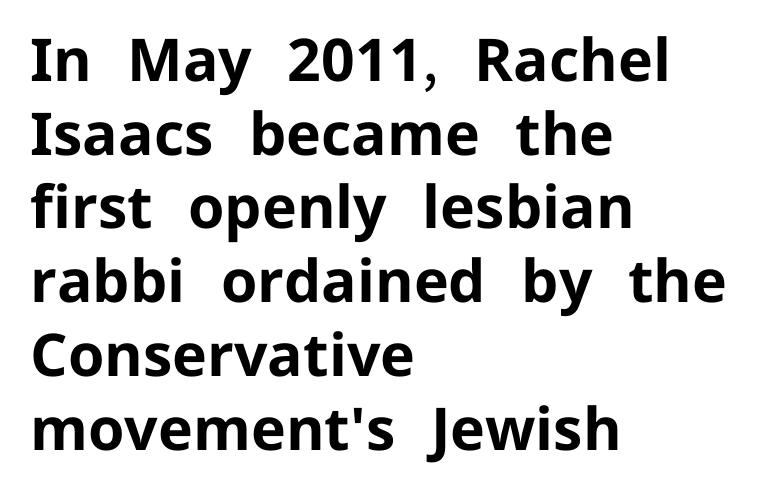
Q: Is the text bold? A: Yes.
Q: Is the text italic (slanted)? A: No, it is upright.
Q: Is the typeface a serif or a sans-serif typeface? A: Sans-serif.
Q: Is the text underlined? A: No.
Q: How is the paragraph aligned? A: Left-aligned.
Q: Is the spacing between letters normal or unusually wide? A: Normal.
Q: Is the spacing between lines tight, normal or loose? A: Normal.
Q: Width (condensed, normal, or wide)? A: Normal.
Q: Stroke contrast? A: Low.
Q: x-height? A: Medium.
Q: Monospaced? A: No.
